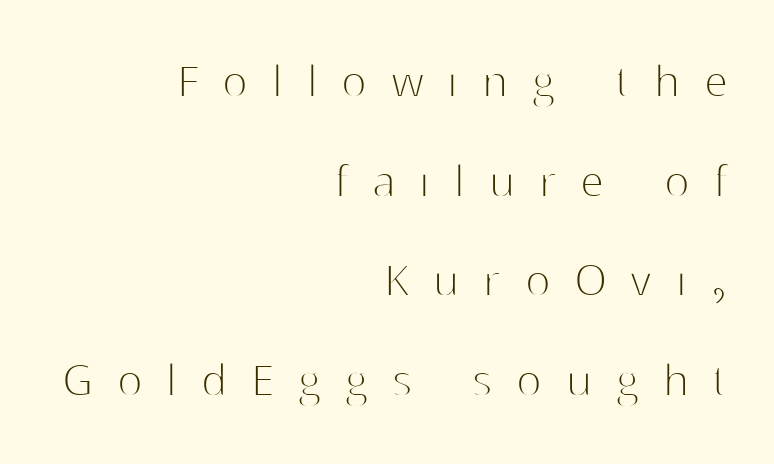
Q: Is the text bold? A: No.
Q: Is the text italic (slanted)? A: No, it is upright.
Q: Is the typeface a serif or a sans-serif typeface? A: Sans-serif.
Q: Is the text underlined? A: No.
Q: How is the paragraph aligned? A: Right-aligned.
Q: Is the spacing between letters normal or unusually wide? A: Unusually wide.
Q: Width (condensed, normal, or wide)? A: Normal.
Q: Stroke contrast? A: High.
Q: x-height? A: Medium.
Q: Monospaced? A: No.
